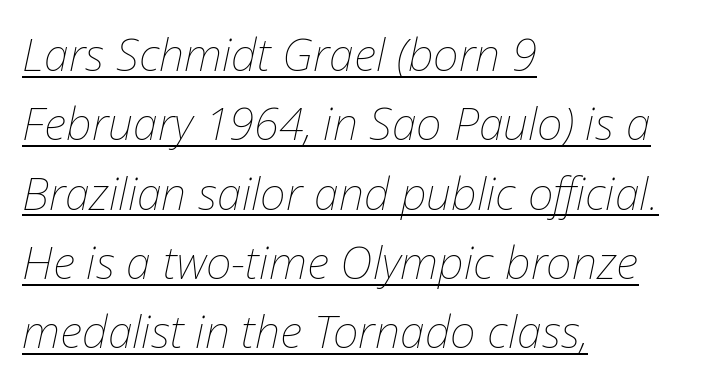
The image shows 45 px thin type, italic (leaning right); set left-aligned, normal line spacing (1.54x), normal letter spacing, underlined; low stroke contrast and a medium x-height.
